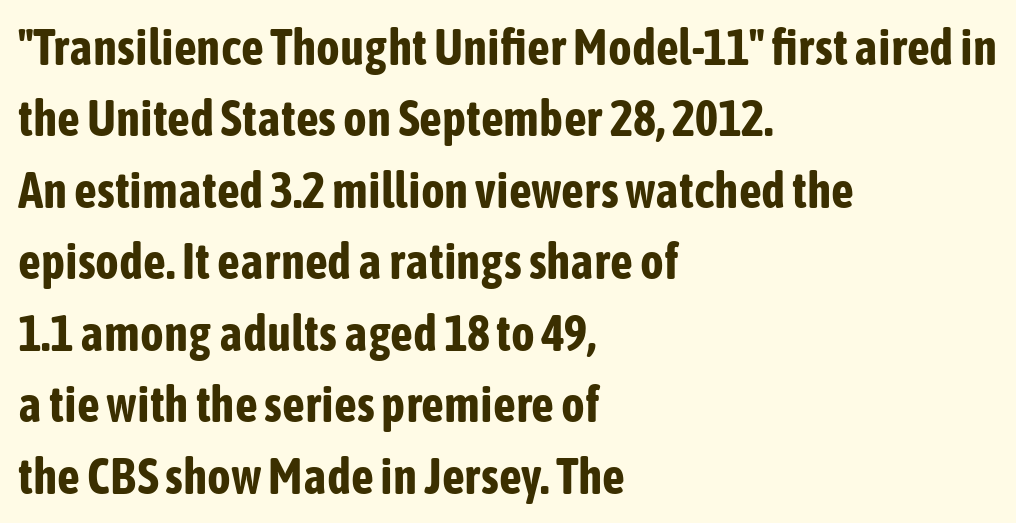
Has an underline been added? It has not. Baseline-to-baseline distance is the conventional proportion of letter height. This is roman type, the default non-slanted kind. In terms of weight, the rendering is a true, heavy bold. The passage shown is typed in a proportional face where columns would drift.
